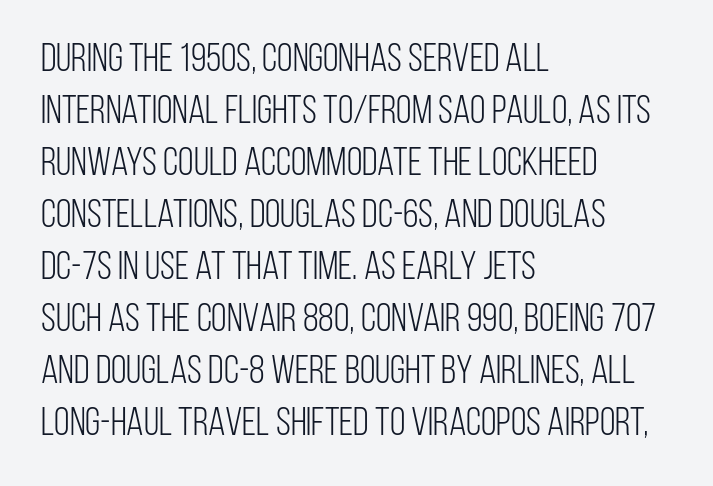
The passage shown is not underscored anywhere. Typographically, this falls in the sans-serif category. Rendered with straight, roman letterforms. Is the block centered? No — it sits flush against the left margin. Do the characters align in a grid? No, the font is proportional. This sample uses plain, unmodified letter spacing.
